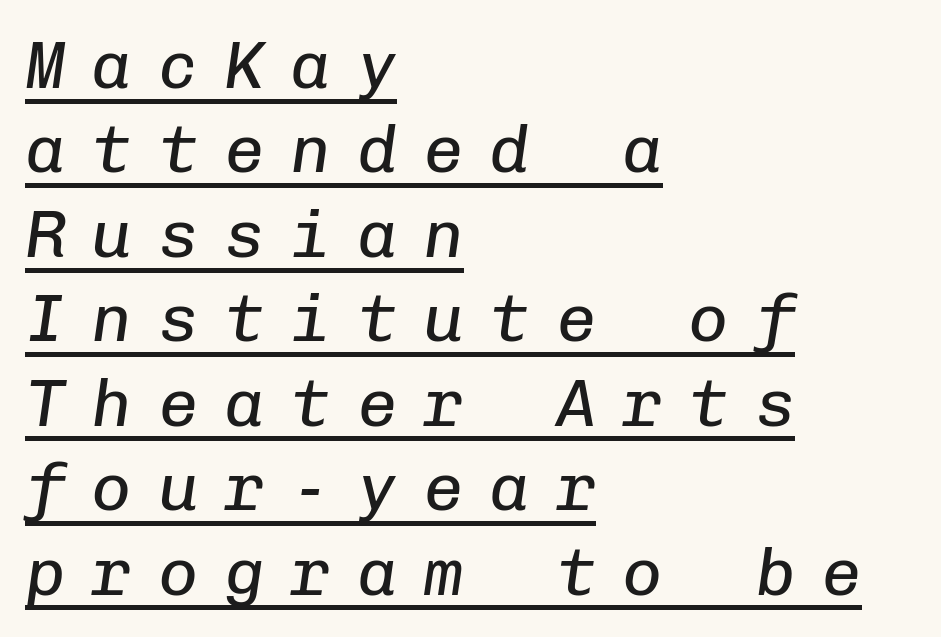
The image shows 67 px regular-weight type, italic (leaning right), monospaced; set left-aligned, normal line spacing (1.26x), unusually wide letter spacing (+0.39 em), underlined; low stroke contrast and a medium x-height.
